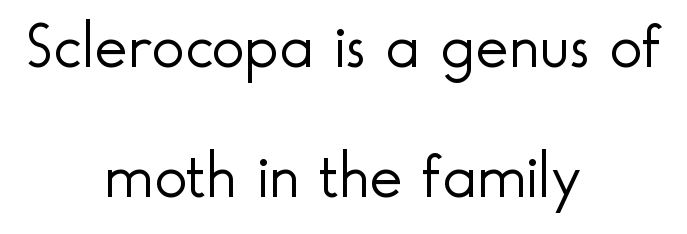
What's the leading like? Stretched, with rows far apart. The text block is weighted toward neither margin, spreading evenly from the middle. Spacing verdict: proportional, widths tailored to each character. Short note: letters normally spaced. Tall strokes in this sample are plumb rather than angled. The characters display no serif detailing; their extremities are plain.
